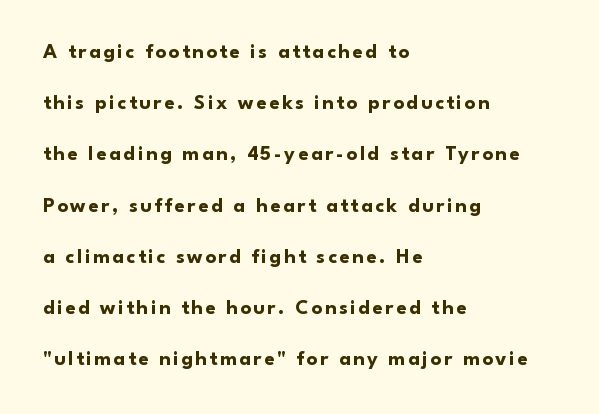
{"italic": "no", "bold": "yes", "underline": "no", "align": "left", "line_spacing": "loose", "line_spacing_ratio": 2.44, "glyph_px": 21}
